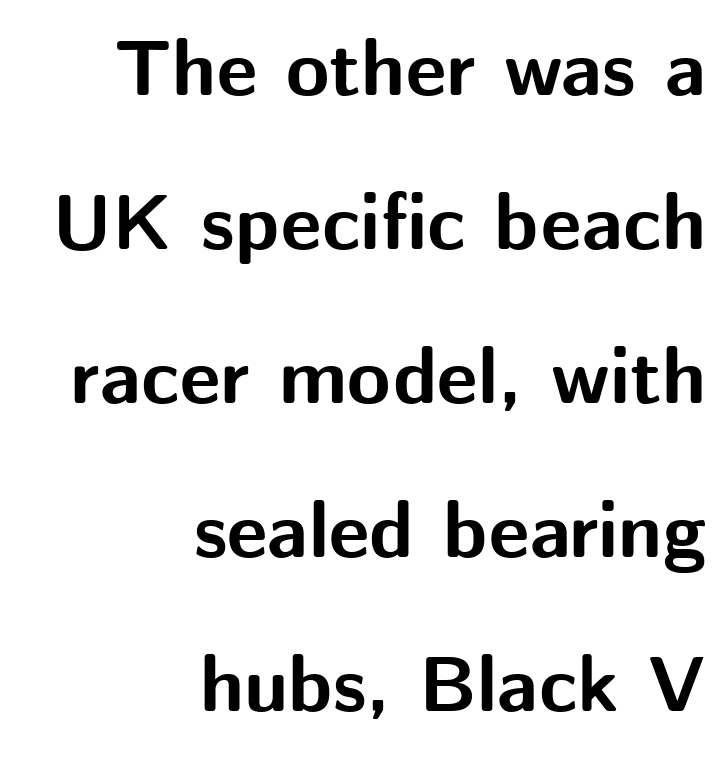
The image shows 79 px bold sans-serif type, upright; set right-aligned, loose line spacing (1.95x), normal letter spacing, not underlined; medium stroke contrast and a medium x-height.
